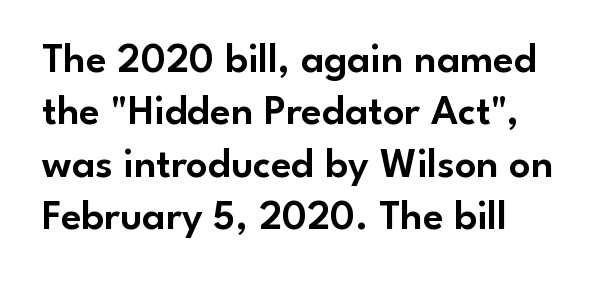
The image shows 42 px sans-serif type, upright; set left-aligned, normal line spacing (1.25x), normal letter spacing, not underlined; low stroke contrast and a small x-height.
